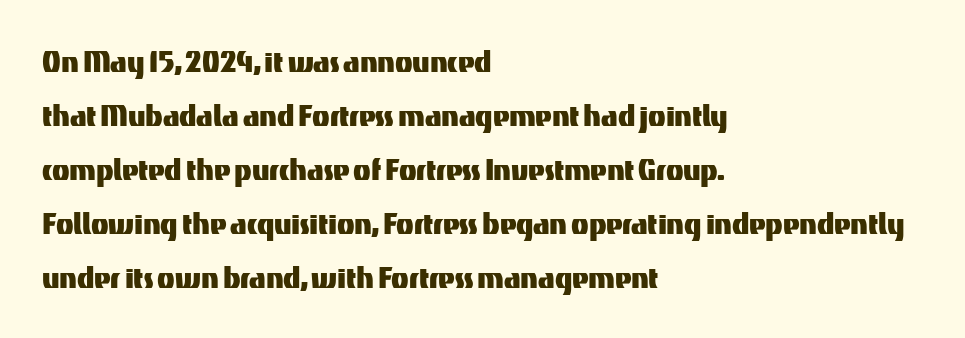
The image shows 36 px sans-serif type, upright; set left-aligned, normal line spacing (1.5x), normal letter spacing, not underlined; medium stroke contrast and a medium x-height.
